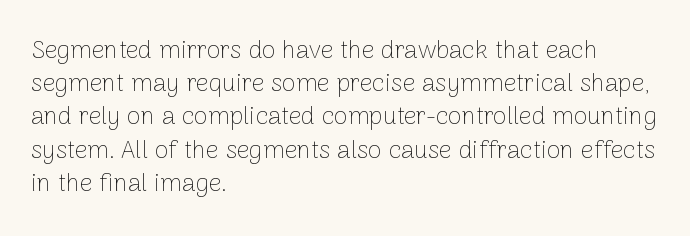
These lines sit exactly where default settings would place them. Decoration check: the copy has no underline. The typeface has the unassuming heft of standard copy or less. Horizontal alignment here is leftward, the default for most running prose.
